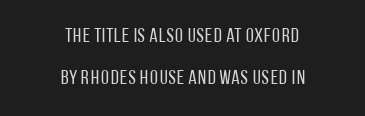
Caption: standard tracking, unaltered. The string is rendered with underlining switched off. The vertical gap from one line to the next is large. In CSS terms this would be text-align: center. When letters stand straight like this, we call the style roman or upright.
